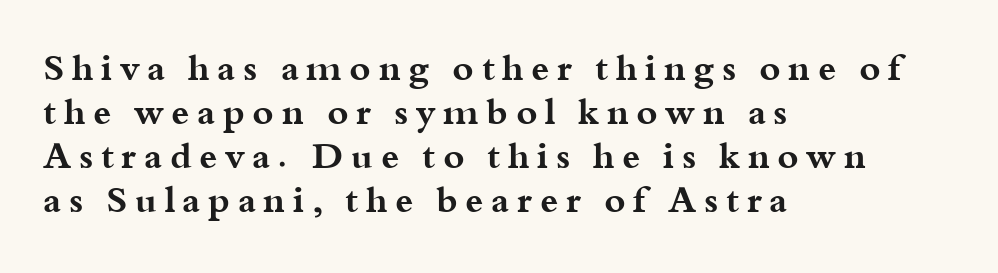
Q: Is the text bold? A: Yes.
Q: Is the text italic (slanted)? A: No, it is upright.
Q: Is the typeface a serif or a sans-serif typeface? A: Serif.
Q: Is the text underlined? A: No.
Q: How is the paragraph aligned? A: Left-aligned.
Q: Is the spacing between letters normal or unusually wide? A: Unusually wide.
Q: Width (condensed, normal, or wide)? A: Wide.
Q: Stroke contrast? A: Medium.
Q: x-height? A: Small.
Q: Monospaced? A: No.
